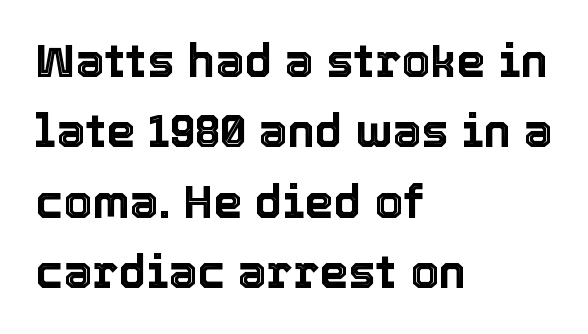
The image shows 46 px text type, upright; set left-aligned, normal line spacing (1.53x), normal letter spacing, not underlined; a medium x-height.
